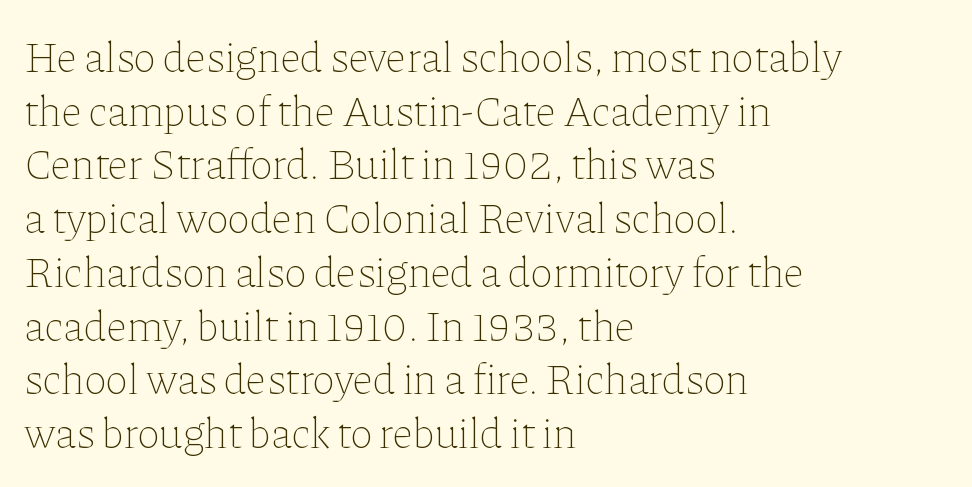
Q: Is the text bold? A: No.
Q: Is the text italic (slanted)? A: No, it is upright.
Q: Is the text underlined? A: No.
Q: How is the paragraph aligned? A: Left-aligned.
Q: Is the spacing between letters normal or unusually wide? A: Normal.
Q: Is the spacing between lines tight, normal or loose? A: Normal.
Q: Width (condensed, normal, or wide)? A: Normal.
Q: Stroke contrast? A: Low.
Q: x-height? A: Medium.
Q: Monospaced? A: No.
